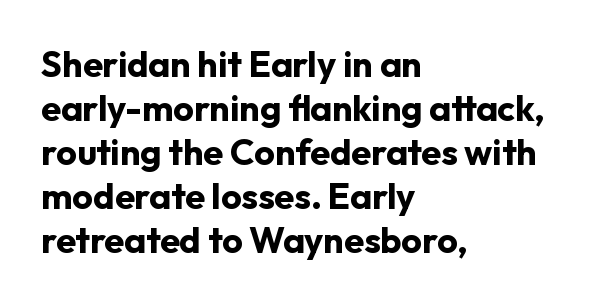
The image shows 36 px bold sans-serif type, upright; set left-aligned, line spacing 1.22x, normal letter spacing, not underlined; low stroke contrast and a medium x-height.
